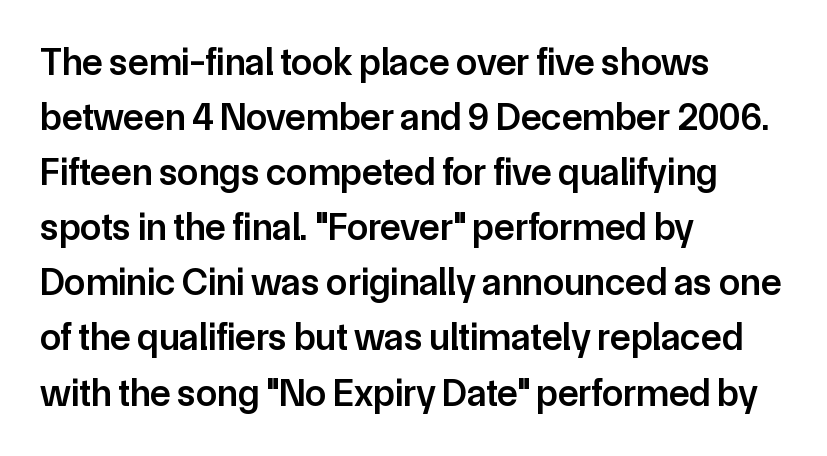
Q: Is the text bold? A: Semi-bold.
Q: Is the text italic (slanted)? A: No, it is upright.
Q: Is the typeface a serif or a sans-serif typeface? A: Sans-serif.
Q: Is the text underlined? A: No.
Q: How is the paragraph aligned? A: Left-aligned.
Q: Is the spacing between letters normal or unusually wide? A: Normal.
Q: Is the spacing between lines tight, normal or loose? A: Normal.
Q: Width (condensed, normal, or wide)? A: Normal.
Q: Stroke contrast? A: Low.
Q: x-height? A: Medium.
Q: Monospaced? A: No.
